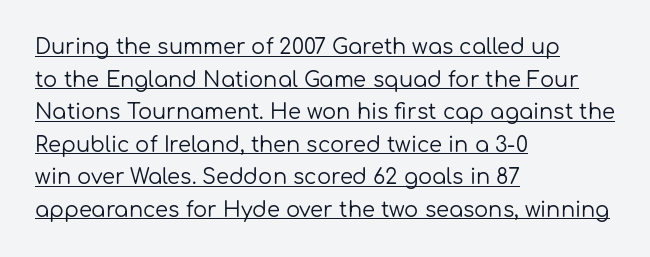
{"italic": "no", "bold": "no", "underline": "yes", "align": "left", "line_spacing": "normal", "line_spacing_ratio": 1.55, "letter_spacing": "normal", "letter_spacing_em": 0.0, "glyph_px": 21}
